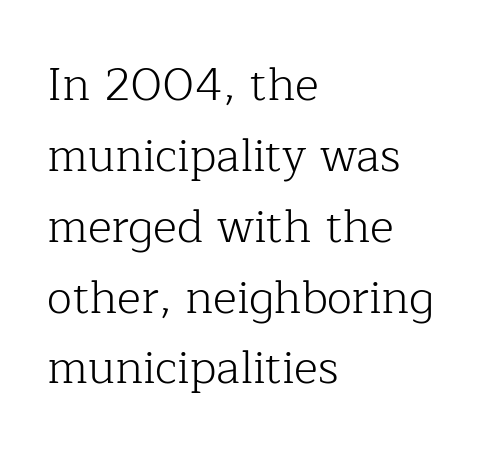
Q: Is the text bold? A: No.
Q: Is the text italic (slanted)? A: No, it is upright.
Q: Is the typeface a serif or a sans-serif typeface? A: Serif.
Q: Is the text underlined? A: No.
Q: How is the paragraph aligned? A: Left-aligned.
Q: Is the spacing between letters normal or unusually wide? A: Normal.
Q: Is the spacing between lines tight, normal or loose? A: Normal.
Q: Width (condensed, normal, or wide)? A: Normal.
Q: Stroke contrast? A: Low.
Q: x-height? A: Medium.
Q: Monospaced? A: No.
